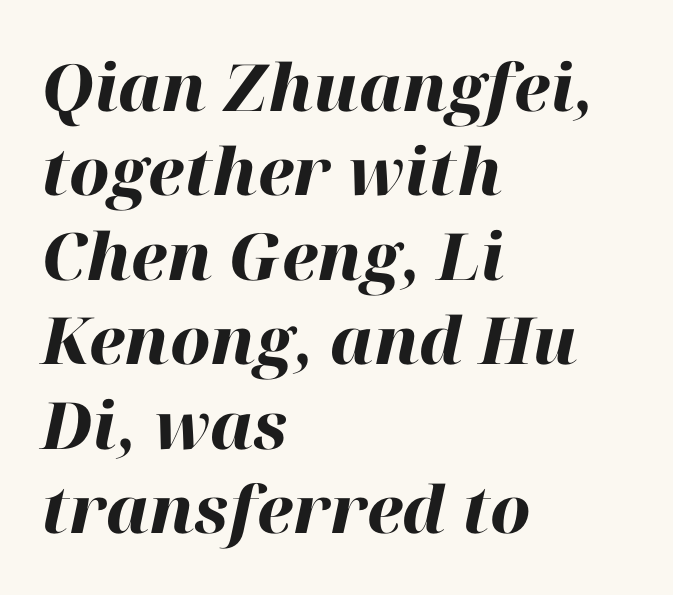
Thick stems and heavy bowls — unmistakably bold. Words float on clear page, feet unadorned. The rag falls on the right side of this text block. Regular leading.
